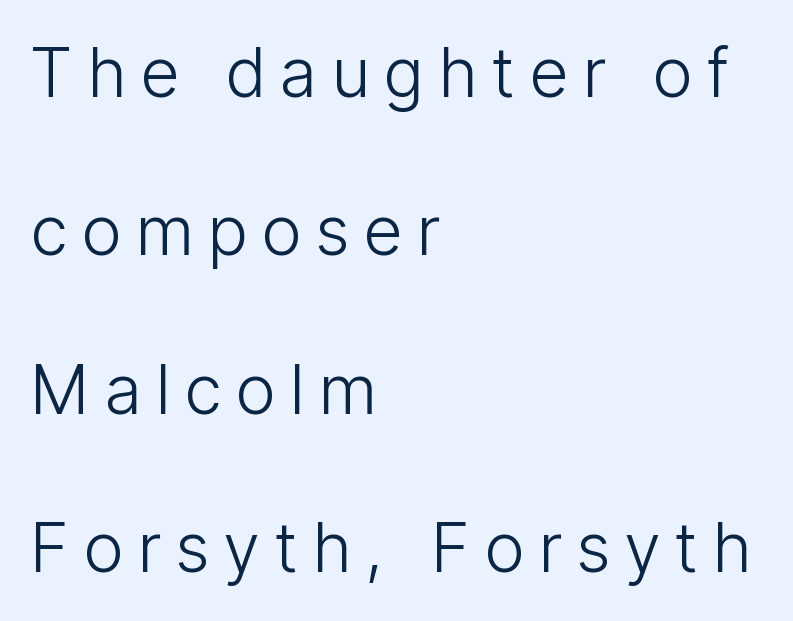
The passage shown stacks its lines with a broad gap. Character widths vary here, with narrow letters taking less room than wide ones. A clean baseline with only descenders dipping below it. The lines in this sample share a left origin and differ only in where they stop. Compared with typical body copy, the letter spacing here is much looser. Style check: upright.
